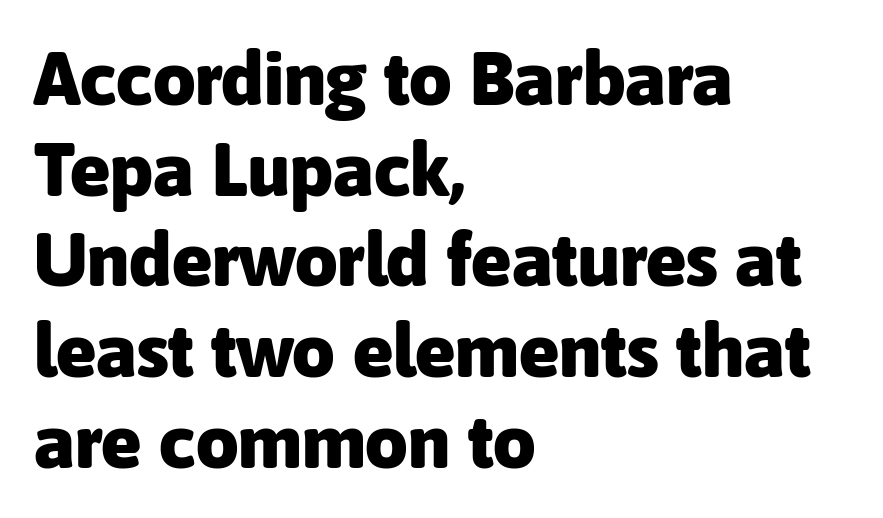
The image shows 75 px heavy sans-serif type, upright; set left-aligned, line spacing 1.21x, normal letter spacing, not underlined; low stroke contrast and a medium x-height.
